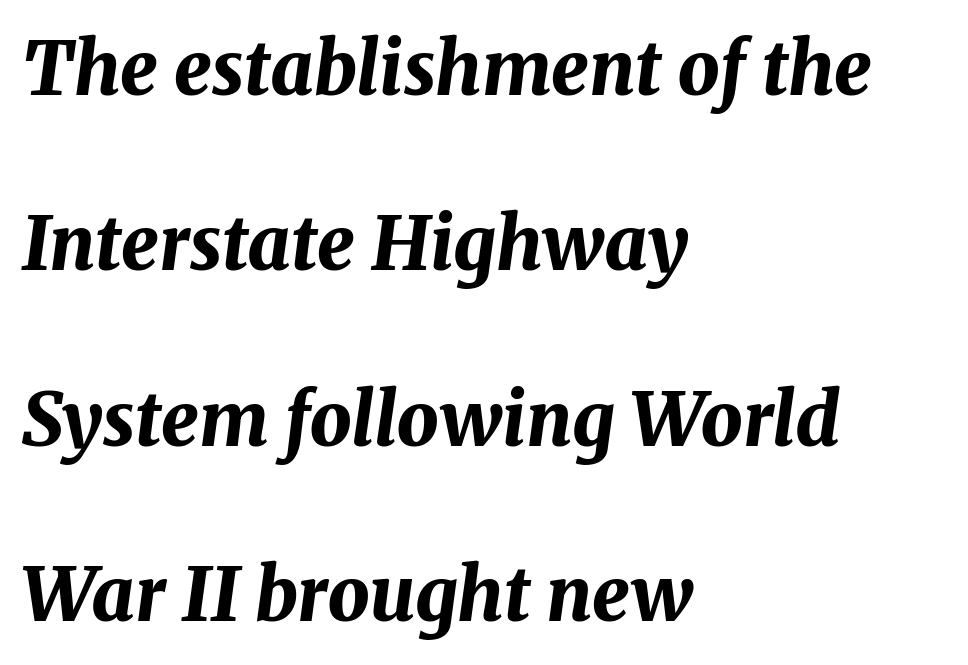
{"italic": "yes", "lean": "right", "slant_degrees": 8, "bold": "yes", "weight": "bold", "width": "normal", "stroke_contrast": "medium", "x_height": "medium", "monospaced": "no", "underline": "no", "align": "left", "line_spacing": "loose", "line_spacing_ratio": 2.37, "letter_spacing": "normal", "letter_spacing_em": 0.0, "glyph_px": 74}
